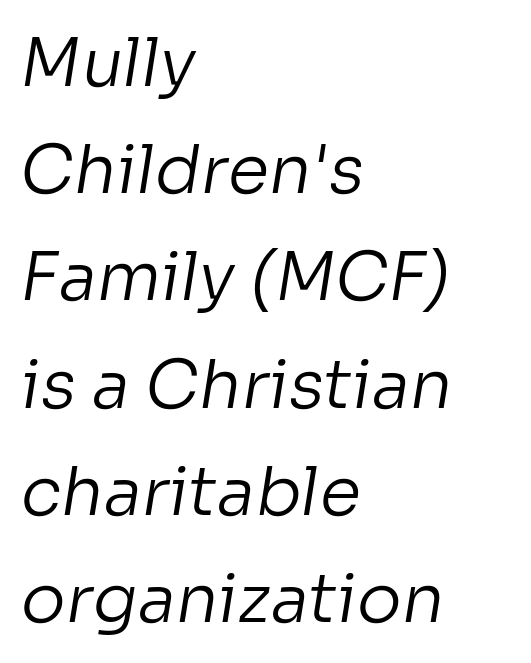
Q: Is the text bold? A: No.
Q: Is the typeface a serif or a sans-serif typeface? A: Sans-serif.
Q: Is the text underlined? A: No.
Q: How is the paragraph aligned? A: Left-aligned.
Q: Is the spacing between letters normal or unusually wide? A: Normal.
Q: Is the spacing between lines tight, normal or loose? A: Normal.
Q: Width (condensed, normal, or wide)? A: Normal.
Q: Stroke contrast? A: Low.
Q: x-height? A: Medium.
Q: Monospaced? A: No.
